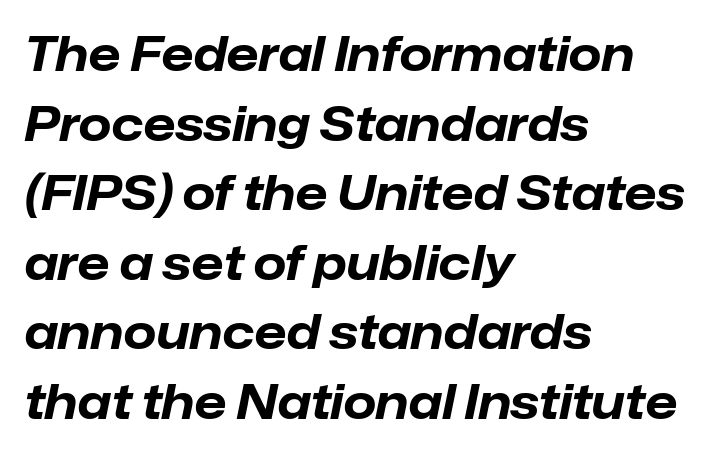
{"italic": "yes", "lean": "right", "slant_degrees": 12, "bold": "yes", "weight": "bold", "width": "normal", "stroke_contrast": "low", "x_height": "medium", "monospaced": "no", "underline": "no", "align": "left", "line_spacing": "normal", "line_spacing_ratio": 1.48, "letter_spacing": "normal", "letter_spacing_em": 0.0, "glyph_px": 47}
